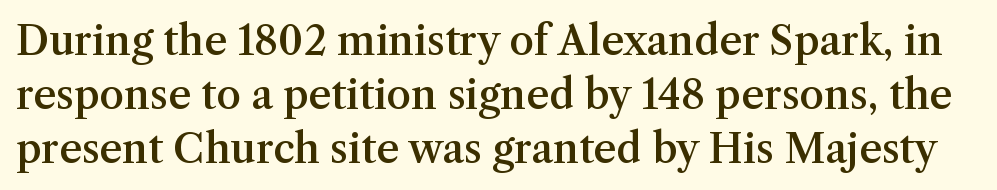
{"serif": "yes", "italic": "no", "bold": "semi", "weight": "semibold", "width": "normal", "stroke_contrast": "medium", "x_height": "medium", "monospaced": "no", "underline": "no", "line_spacing": "normal", "line_spacing_ratio": 1.35, "letter_spacing": "normal", "letter_spacing_em": 0.0, "glyph_px": 40}
